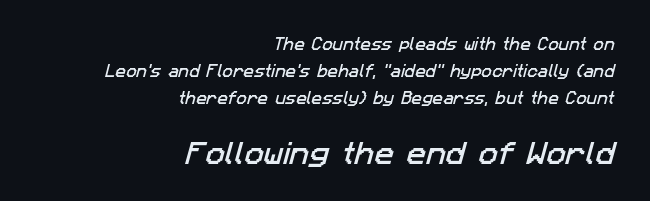
{"underline": "no", "align": "right", "line_spacing": "loose", "line_spacing_ratio": 1.94, "letter_spacing": "normal", "letter_spacing_em": 0.0, "larger_block": "second", "size_ratio": 1.86, "glyph_px": 26}
